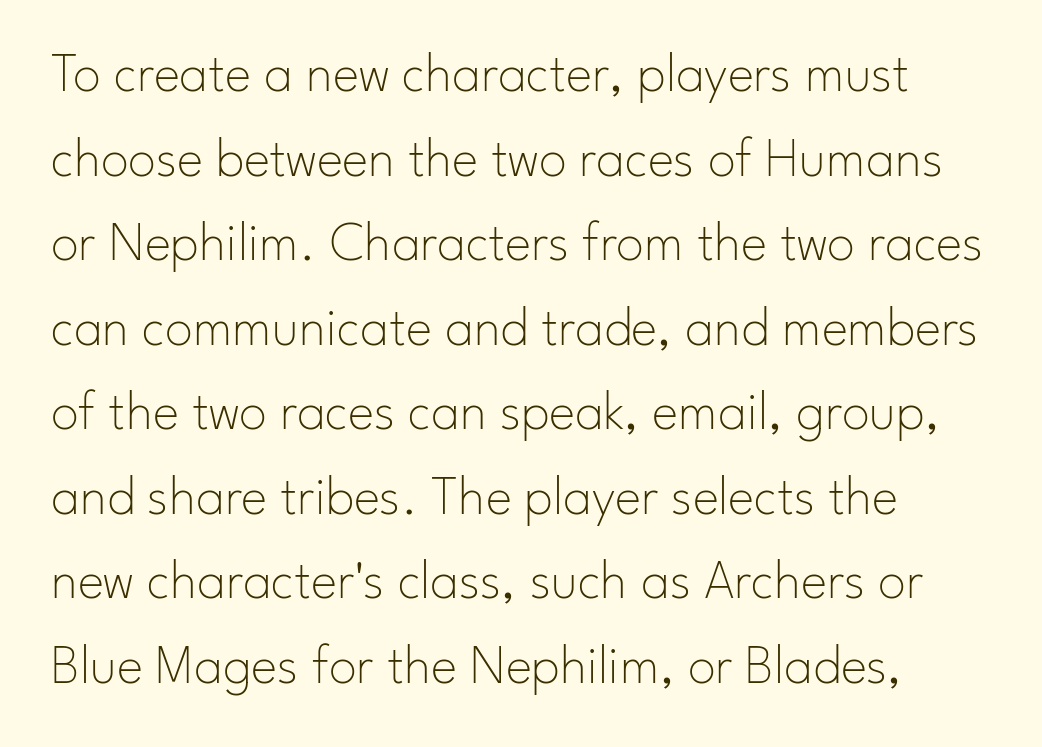
{"serif": "no", "italic": "no", "bold": "no", "weight": "thin", "width": "normal", "stroke_contrast": "low", "x_height": "small", "monospaced": "no", "underline": "no", "line_spacing": "normal", "line_spacing_ratio": 1.51, "letter_spacing": "normal", "letter_spacing_em": 0.0, "glyph_px": 56}
